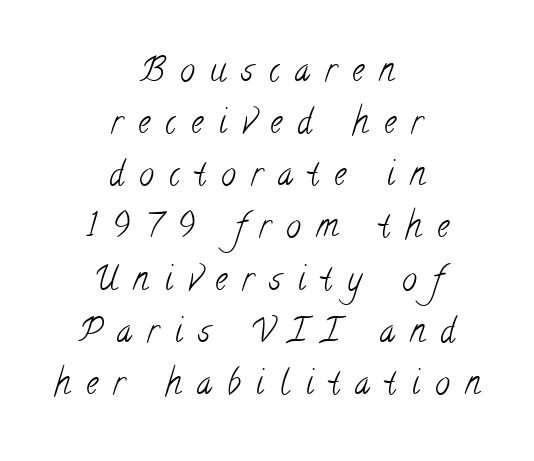
The image shows 33 px light, condensed serif type; set centered, normal line spacing (1.58x), unusually wide letter spacing (+0.47 em), not underlined; low stroke contrast and a small x-height.
